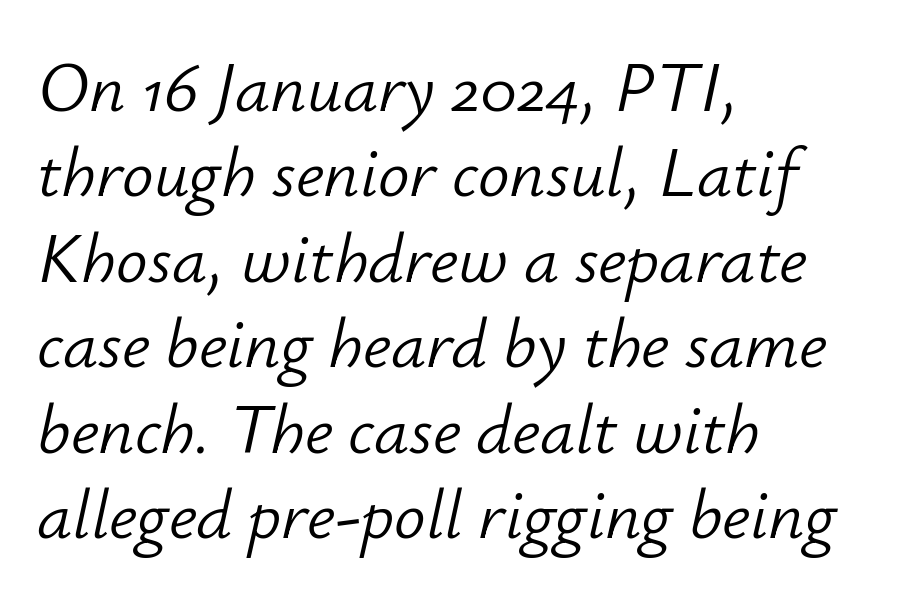
The weight would be labelled regular, book, light, or lighter still. Each word holds together tightly as a unit, with standard inter-letter gaps. Do the characters align in a grid? No, the font is proportional. Glance below the letters and you will spot only blank space. Horizontally, the lines are justified to the leading edge only. Is the type slanted? Yes — the strokes lean at a clear angle.
